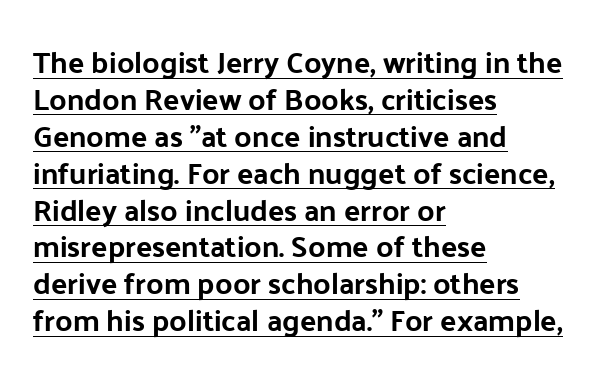
Q: Is the text italic (slanted)? A: No, it is upright.
Q: Is the typeface a serif or a sans-serif typeface? A: Sans-serif.
Q: Is the text underlined? A: Yes.
Q: How is the paragraph aligned? A: Left-aligned.
Q: Is the spacing between letters normal or unusually wide? A: Normal.
Q: Width (condensed, normal, or wide)? A: Normal.
Q: Stroke contrast? A: Low.
Q: x-height? A: Medium.
Q: Monospaced? A: No.
